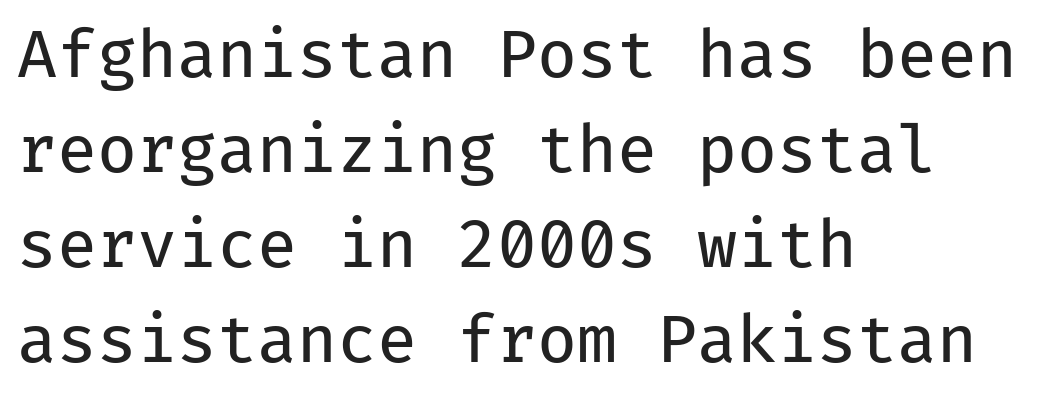
Reading down the block, your eye returns to a fixed left position each line. Lines of text with bare space underneath. Every character sits straight up, as roman type does. Weight: not bold — regular or lighter.
